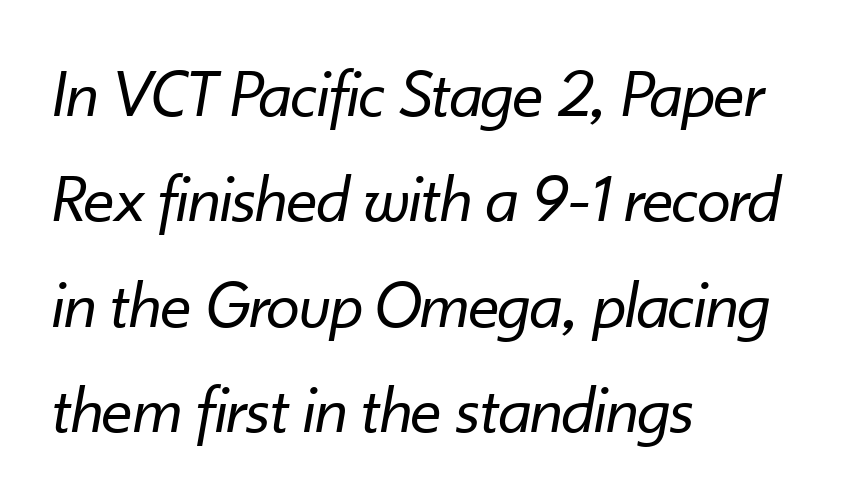
The image shows 68 px regular-weight type, italic (leaning right); set left-aligned, normal line spacing (1.55x), normal letter spacing, not underlined; low stroke contrast and a small x-height.
